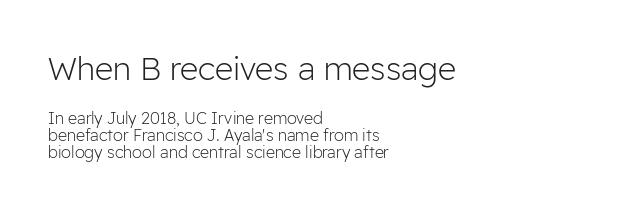
Q: Is the text bold? A: No.
Q: Is the text italic (slanted)? A: No, it is upright.
Q: Is the typeface a serif or a sans-serif typeface? A: Sans-serif.
Q: Is the text underlined? A: No.
Q: How is the paragraph aligned? A: Left-aligned.
Q: Is the spacing between letters normal or unusually wide? A: Normal.
Q: Is the spacing between lines tight, normal or loose? A: Tight.
Q: Which block of text is set in a larger size, the first (top) or the second (bottom)? A: The first (top) one.
Q: Width (condensed, normal, or wide)? A: Normal.
Q: Stroke contrast? A: Low.
Q: x-height? A: Medium.
Q: Monospaced? A: No.
